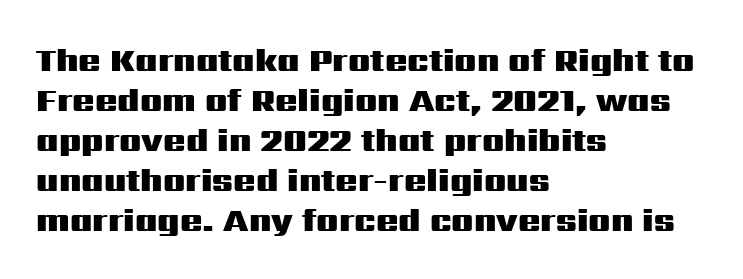
{"serif": "no", "italic": "no", "bold": "yes", "weight": "heavy", "width": "wide", "stroke_contrast": "medium", "x_height": "medium", "monospaced": "no", "underline": "no", "align": "left", "line_spacing_ratio": 1.21, "letter_spacing": "normal", "letter_spacing_em": 0.0, "glyph_px": 33}
